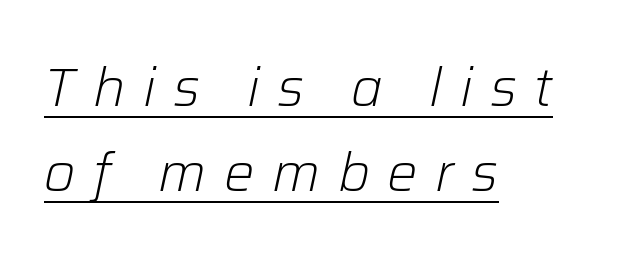
The image shows 54 px light type, italic (leaning right); set left-aligned, normal line spacing (1.58x), unusually wide letter spacing (+0.32 em), underlined; low stroke contrast and a medium x-height.
